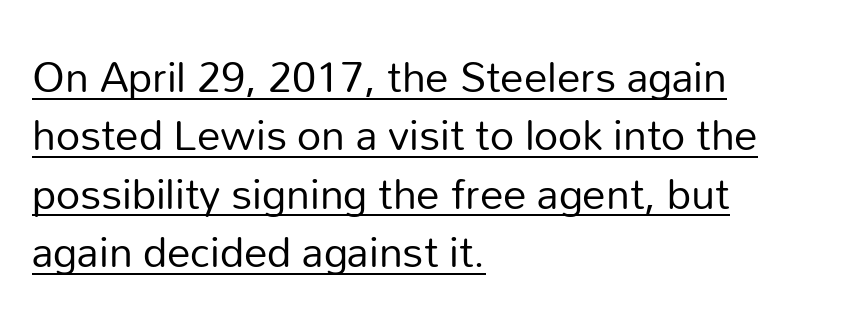
{"serif": "no", "italic": "no", "bold": "no", "weight": "regular", "width": "normal", "stroke_contrast": "low", "x_height": "medium", "monospaced": "no", "underline": "yes", "align": "left", "line_spacing_ratio": 1.24, "letter_spacing": "normal", "letter_spacing_em": 0.0, "glyph_px": 47}
